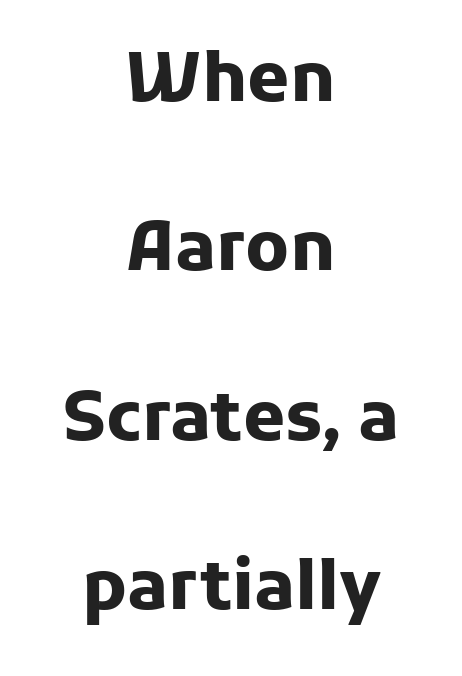
Does the leading feel generous? Absolutely, it's lavish. You can tell from the bare stems that sans-serif type was used. A centered setting, common on invitations and titles, is used for this passage. Think of a printed novel: that variable character pitch is what you see here. Weight check: bold — yes, fully. Descenders hang freely into open space.
